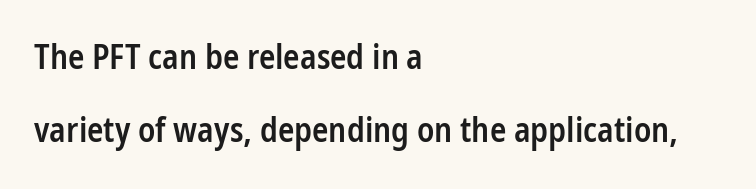
The letters stand straight up with perfectly vertical stems. Anything drawn beneath the words? Only blank space. Alignment: flush left. You can tell from the bare stems that sans-serif type was used. This is the in-between weight designers call semibold or demi. Airy leading.
